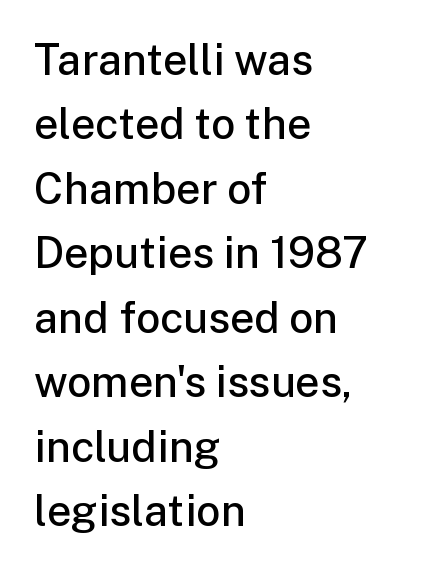
The image shows 43 px semibold sans-serif type, upright; set left-aligned, normal line spacing (1.5x), normal letter spacing, not underlined; low stroke contrast and a medium x-height.
